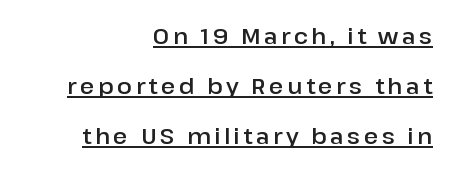
Posture: straight, roman, zero tilt. The lines are spread far apart with generous leading. This rendering uses right alignment, leaving the left contour irregular. Descenders here cross a horizontal rule under the line.
